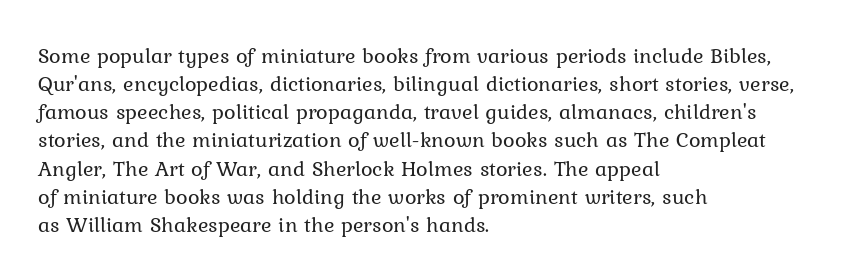
Q: Is the text bold? A: No.
Q: Is the text italic (slanted)? A: No, it is upright.
Q: Is the text underlined? A: No.
Q: How is the paragraph aligned? A: Left-aligned.
Q: Is the spacing between letters normal or unusually wide? A: Normal.
Q: Is the spacing between lines tight, normal or loose? A: Normal.
